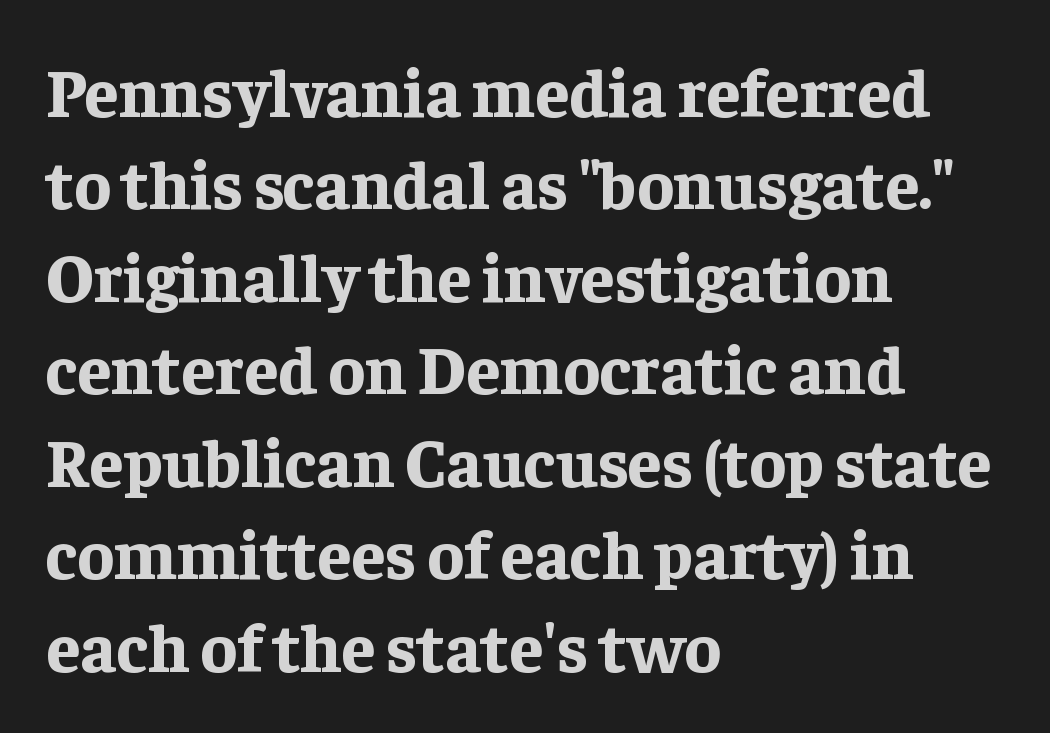
Q: Is the text bold? A: Yes.
Q: Is the text italic (slanted)? A: No, it is upright.
Q: Is the typeface a serif or a sans-serif typeface? A: Serif.
Q: Is the text underlined? A: No.
Q: How is the paragraph aligned? A: Left-aligned.
Q: Is the spacing between letters normal or unusually wide? A: Normal.
Q: Is the spacing between lines tight, normal or loose? A: Normal.
Q: Width (condensed, normal, or wide)? A: Normal.
Q: Stroke contrast? A: Low.
Q: x-height? A: Medium.
Q: Monospaced? A: No.
